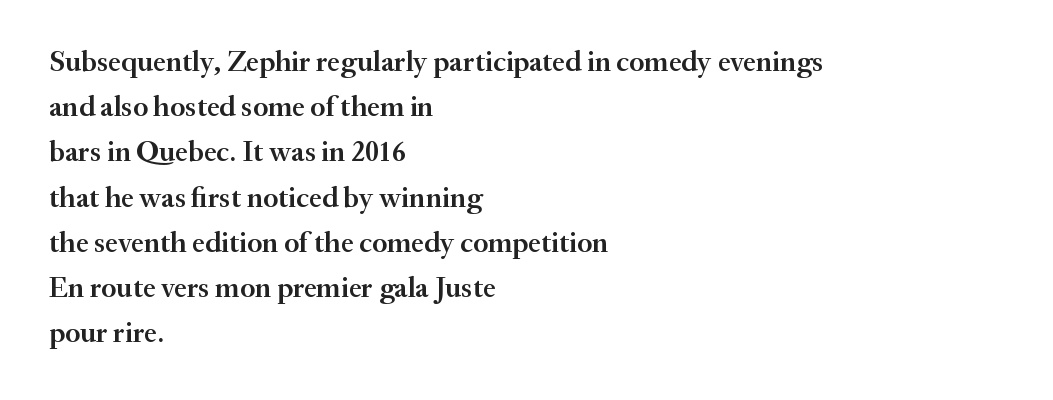
{"serif": "yes", "italic": "no", "bold": "semi", "weight": "semibold", "width": "normal", "stroke_contrast": "medium", "x_height": "small", "monospaced": "no", "underline": "no", "align": "left", "line_spacing": "normal", "line_spacing_ratio": 1.56, "letter_spacing": "normal", "letter_spacing_em": 0.0, "glyph_px": 29}
